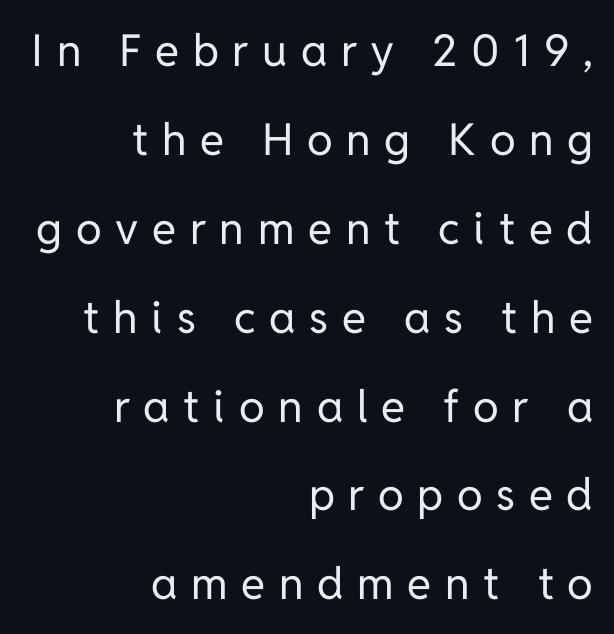
Unbolded letterforms with no extra heft. These lines are rendered in a variable-pitch font. This is roman type, the default non-slanted kind. These lines are set flush right with a ragged left edge. The foot of each line stays bare and open.
